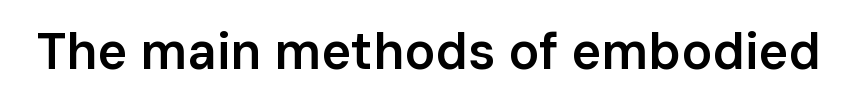
Q: Is the text bold? A: Semi-bold.
Q: Is the text italic (slanted)? A: No, it is upright.
Q: Is the typeface a serif or a sans-serif typeface? A: Sans-serif.
Q: Is the text underlined? A: No.
Q: Is the spacing between letters normal or unusually wide? A: Normal.
Q: Width (condensed, normal, or wide)? A: Normal.
Q: Stroke contrast? A: Low.
Q: x-height? A: Medium.
Q: Monospaced? A: No.
